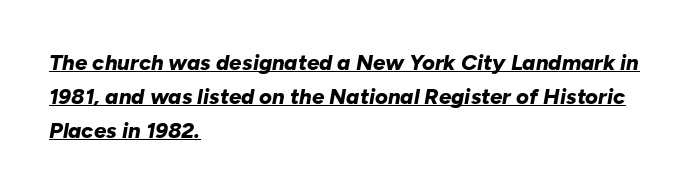
These lines sit exactly where default settings would place them. The text carries the slant typical of an italic or oblique font. These lines stack with their left ends in a neat column. Heavy, bold letterforms. Look at the tracking — it's just the regular setting, nothing added. These characters rest on top of a visible drawn line.
